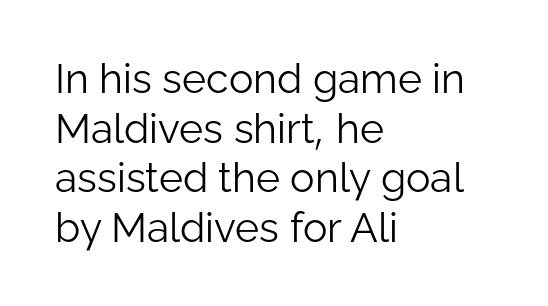
Q: Is the text bold? A: No.
Q: Is the text italic (slanted)? A: No, it is upright.
Q: Is the typeface a serif or a sans-serif typeface? A: Sans-serif.
Q: Is the text underlined? A: No.
Q: How is the paragraph aligned? A: Left-aligned.
Q: Is the spacing between letters normal or unusually wide? A: Normal.
Q: Width (condensed, normal, or wide)? A: Normal.
Q: Stroke contrast? A: Low.
Q: x-height? A: Medium.
Q: Monospaced? A: No.
